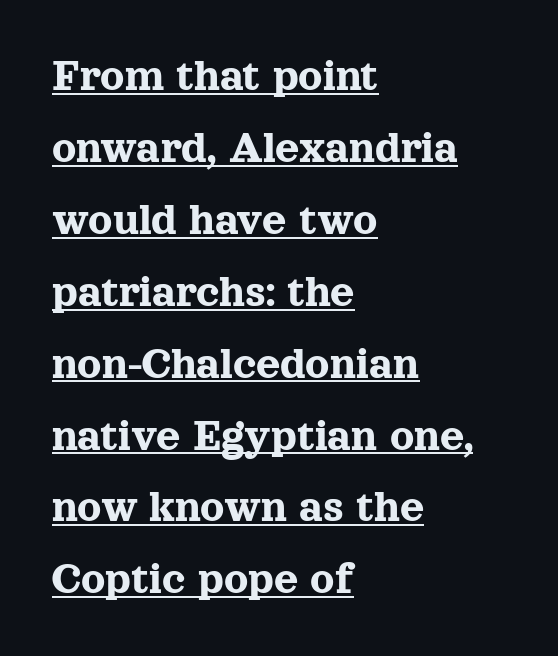
The image shows 47 px serif type, upright; set left-aligned, normal line spacing (1.53x), normal letter spacing, underlined; a medium x-height.
